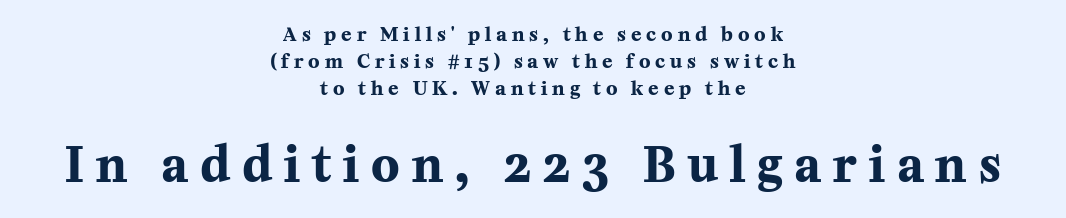
On the weight axis this lands at bold, roughly 700. Observe the wide spacing: letters keep a clear distance from each other. Caption: upper text group reduced, lower text group enlarged. The font family rendered here belongs to the serif group.
